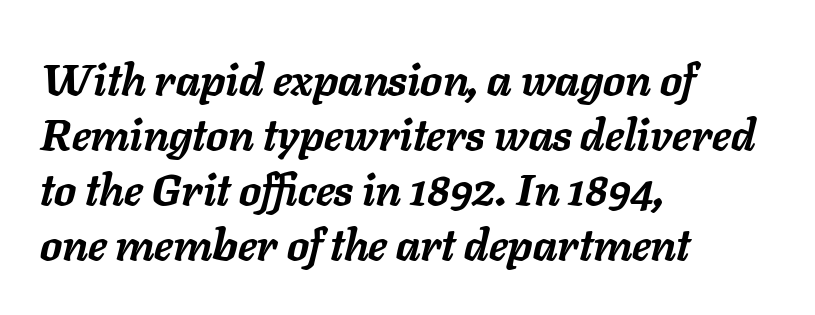
The image shows 44 px semibold type, italic (leaning right); set left-aligned, normal line spacing (1.25x), normal letter spacing, not underlined; low stroke contrast and a medium x-height.
